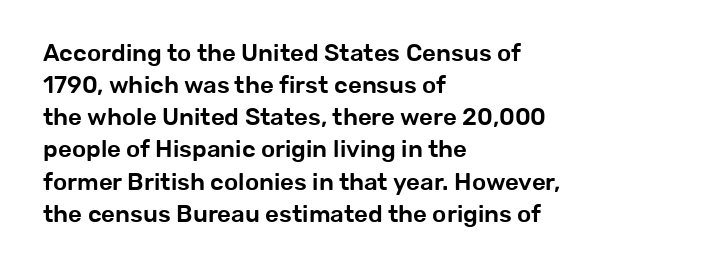
Just letters on the line, the space beneath them empty. Honestly, the row spacing looks completely unremarkable. No italicization has been applied; the sample stays upright. Teacher's note: observe the even left margin — that is flush-left alignment. Glyph-to-glyph distance matches everyday printed text.
